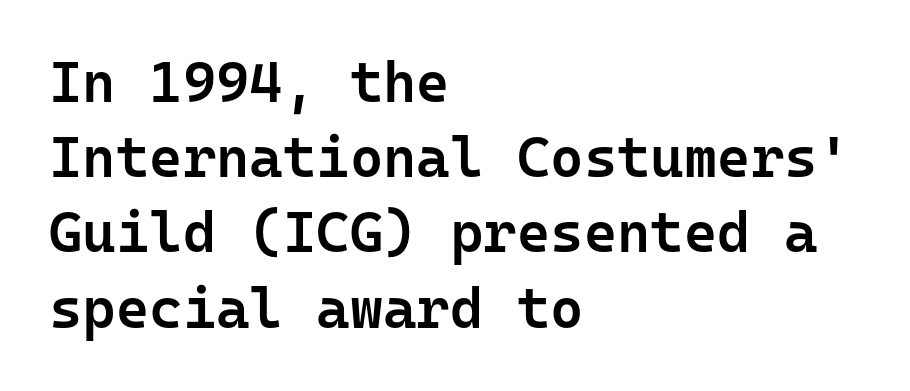
The image shows 57 px semibold sans-serif type, upright, monospaced; set left-aligned, normal line spacing (1.32x), normal letter spacing, not underlined; low stroke contrast and a medium x-height.
